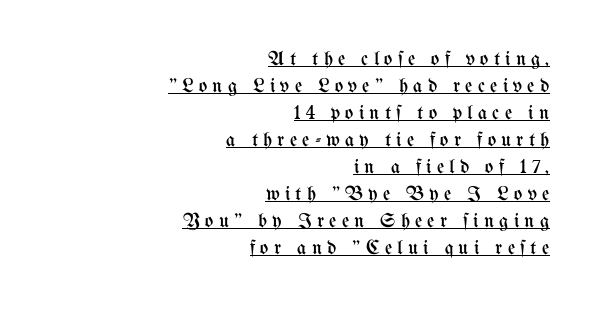
Q: Is the text bold? A: No.
Q: Is the text italic (slanted)? A: No, it is upright.
Q: Is the text underlined? A: Yes.
Q: How is the paragraph aligned? A: Right-aligned.
Q: Is the spacing between letters normal or unusually wide? A: Unusually wide.
Q: Is the spacing between lines tight, normal or loose? A: Normal.
